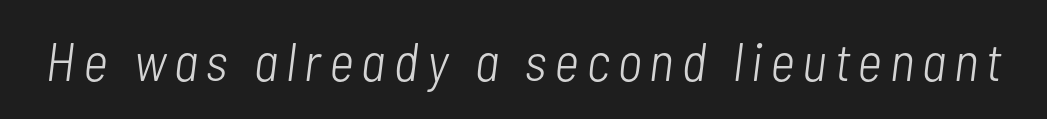
The image shows 54 px light, condensed type, italic (leaning right); set not underlined; low stroke contrast and a medium x-height.
